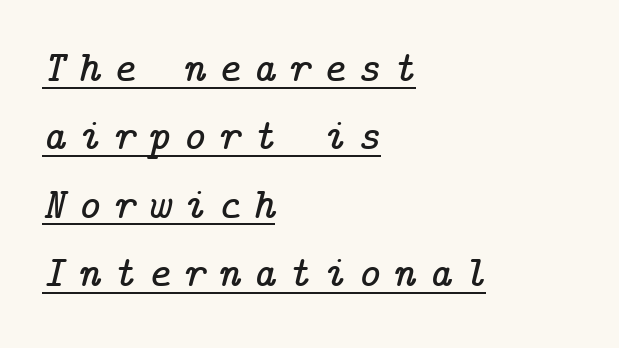
The image shows 43 px serif type, italic (leaning right); set left-aligned, normal line spacing (1.59x), unusually wide letter spacing (+0.29 em), underlined; low stroke contrast and a medium x-height.
